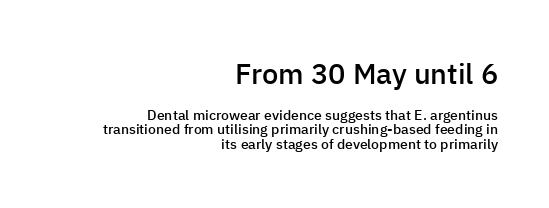
The line texture is even and compact thanks to regular tracking. Slightly chunky letters — semibold, I'd say, not full bold. The typeface chosen for these lines omits serifs. Proportional: the letters do not fall into vertical columns. Look at the glyph heights: the upper group is clearly the bigger setting. A clean baseline with only descenders dipping below it.
